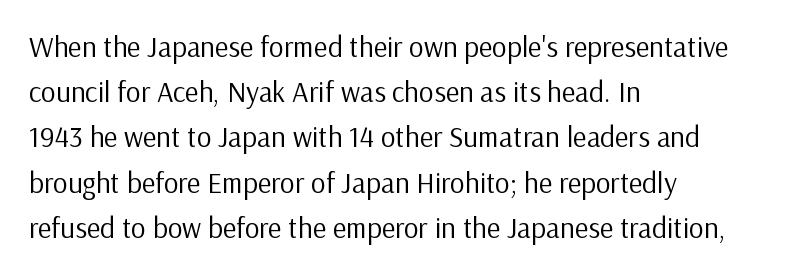
{"serif": "no", "italic": "no", "bold": "no", "weight": "regular", "width": "normal", "stroke_contrast": "low", "x_height": "medium", "monospaced": "no", "underline": "no", "align": "left", "line_spacing": "normal", "line_spacing_ratio": 1.56, "letter_spacing": "normal", "letter_spacing_em": 0.0, "glyph_px": 29}
